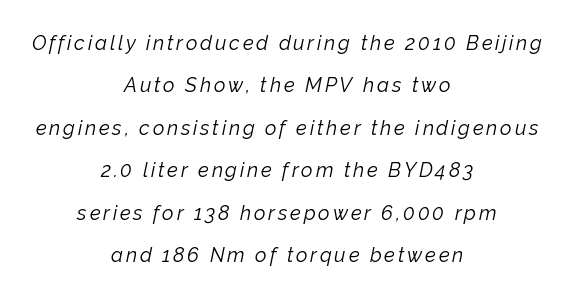
Q: Is the text bold? A: No.
Q: Is the text italic (slanted)? A: Yes, it leans right by about 12 degrees.
Q: Is the text underlined? A: No.
Q: How is the paragraph aligned? A: Centered.
Q: Is the spacing between lines tight, normal or loose? A: Loose.
